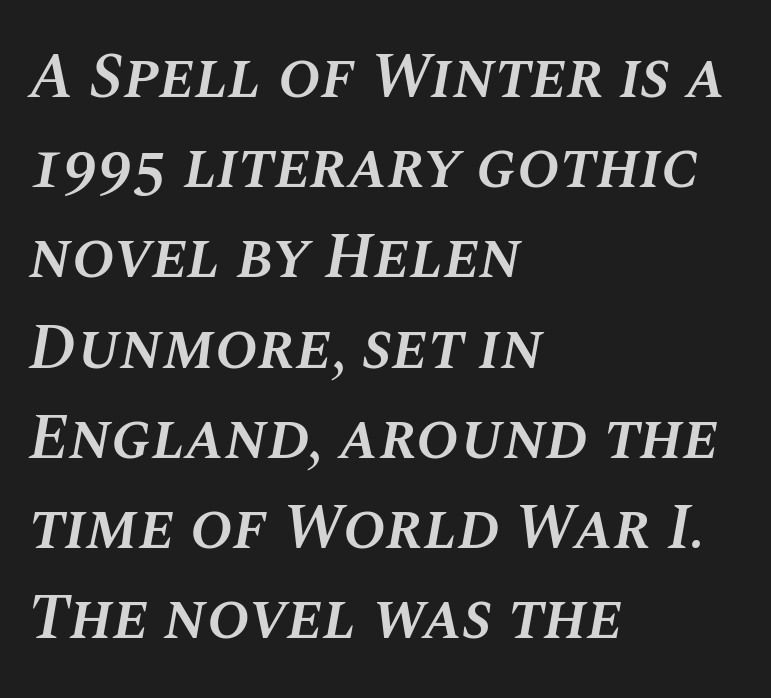
Q: Is the text bold? A: Semi-bold.
Q: Is the text italic (slanted)? A: Yes, it leans right by about 10 degrees.
Q: Is the text underlined? A: No.
Q: How is the paragraph aligned? A: Left-aligned.
Q: Is the spacing between letters normal or unusually wide? A: Normal.
Q: Is the spacing between lines tight, normal or loose? A: Normal.
Q: Width (condensed, normal, or wide)? A: Normal.
Q: Stroke contrast? A: Medium.
Q: x-height? A: Large.
Q: Monospaced? A: No.
